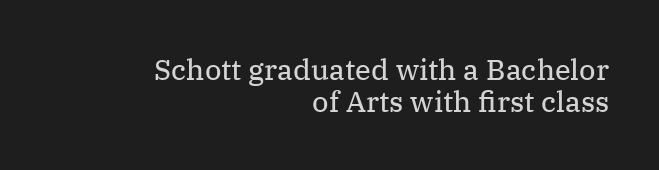
Which margin do the lines hug? The right one — the left edge is uneven. Honestly, there is no underline to notice here at all. Every stem runs plumb, perpendicular to the baseline. The letters advance in unequal steps, a hallmark of proportional type. This block would grow much taller if given ordinary leading; it's compressed now. This is not heavy type; no bold has been used.
